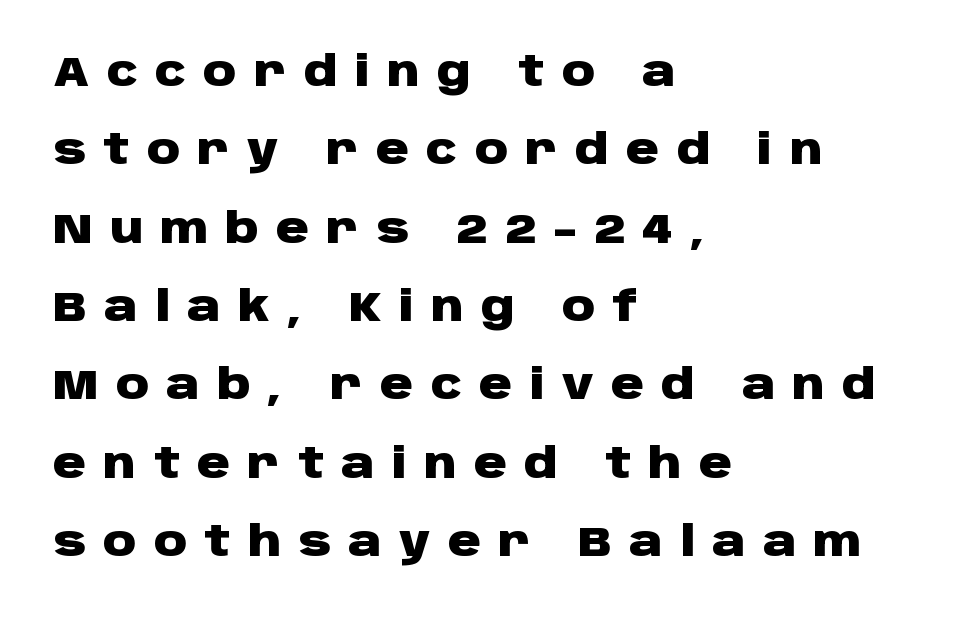
Q: Is the text bold? A: Yes.
Q: Is the text italic (slanted)? A: No, it is upright.
Q: Is the typeface a serif or a sans-serif typeface? A: Sans-serif.
Q: Is the text underlined? A: No.
Q: How is the paragraph aligned? A: Left-aligned.
Q: Is the spacing between letters normal or unusually wide? A: Unusually wide.
Q: Is the spacing between lines tight, normal or loose? A: Loose.
Q: Width (condensed, normal, or wide)? A: Wide.
Q: Stroke contrast? A: Low.
Q: x-height? A: Large.
Q: Monospaced? A: No.
